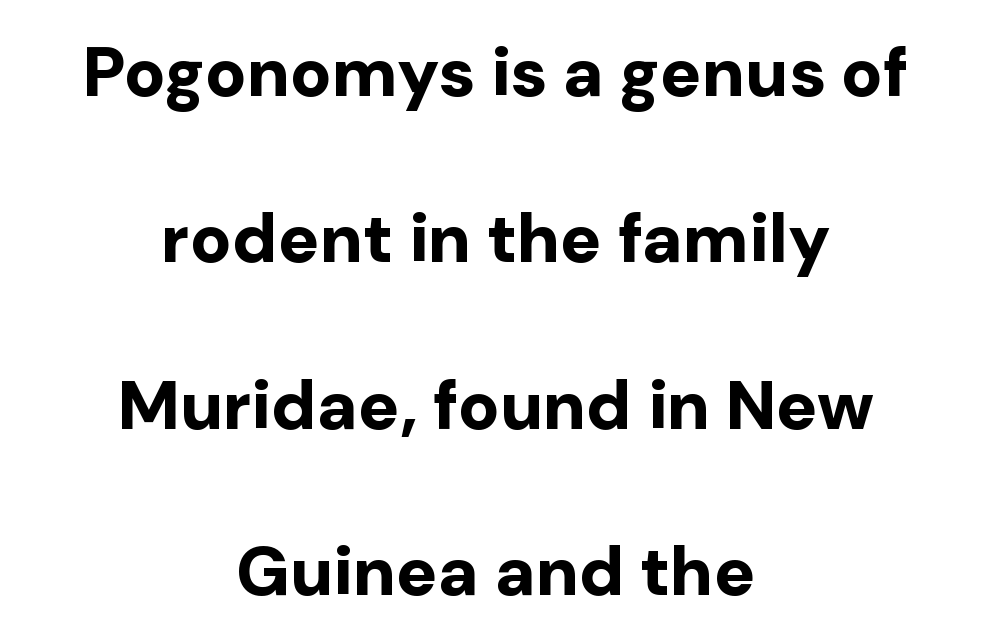
{"serif": "no", "italic": "no", "bold": "yes", "weight": "bold", "width": "normal", "stroke_contrast": "low", "x_height": "medium", "monospaced": "no", "underline": "no", "align": "center", "line_spacing": "loose", "line_spacing_ratio": 2.41, "letter_spacing": "normal", "letter_spacing_em": 0.0, "glyph_px": 69}
